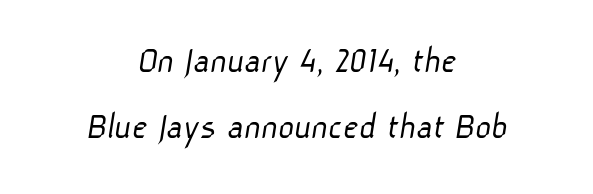
Decoration check: the copy has no underline. Grotesque or geometric, the face here clearly has no serifs. Here the designer chose a conventional face with non-uniform glyph widths. Horizontally, the lines are justified to the midpoint only. The passage shown is not bold in any degree. The line-height multiplier appears to be the usual default.
